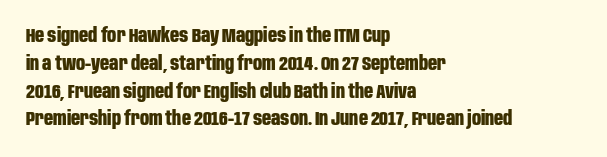
Q: Is the text bold? A: Yes.
Q: Is the text italic (slanted)? A: No, it is upright.
Q: Is the text underlined? A: No.
Q: How is the paragraph aligned? A: Left-aligned.
Q: Is the spacing between letters normal or unusually wide? A: Normal.
Q: Is the spacing between lines tight, normal or loose? A: Normal.
